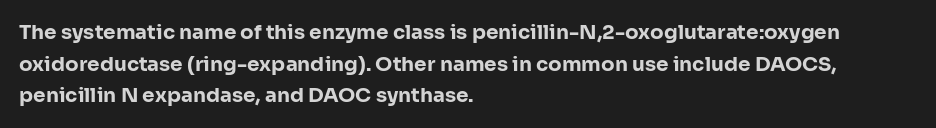
Q: Is the text bold? A: Yes.
Q: Is the text italic (slanted)? A: No, it is upright.
Q: Is the text underlined? A: No.
Q: How is the paragraph aligned? A: Left-aligned.
Q: Is the spacing between letters normal or unusually wide? A: Normal.
Q: Is the spacing between lines tight, normal or loose? A: Normal.
